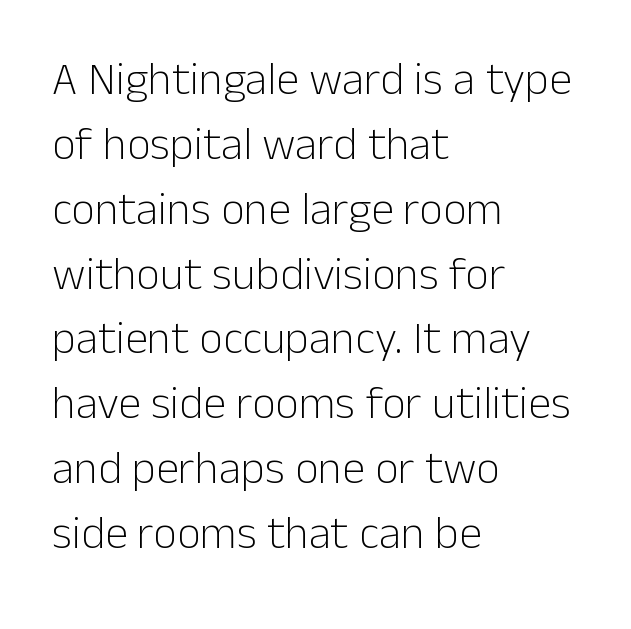
The image shows 46 px light sans-serif type, upright; set left-aligned, normal line spacing (1.41x), normal letter spacing, not underlined; low stroke contrast and a medium x-height.
